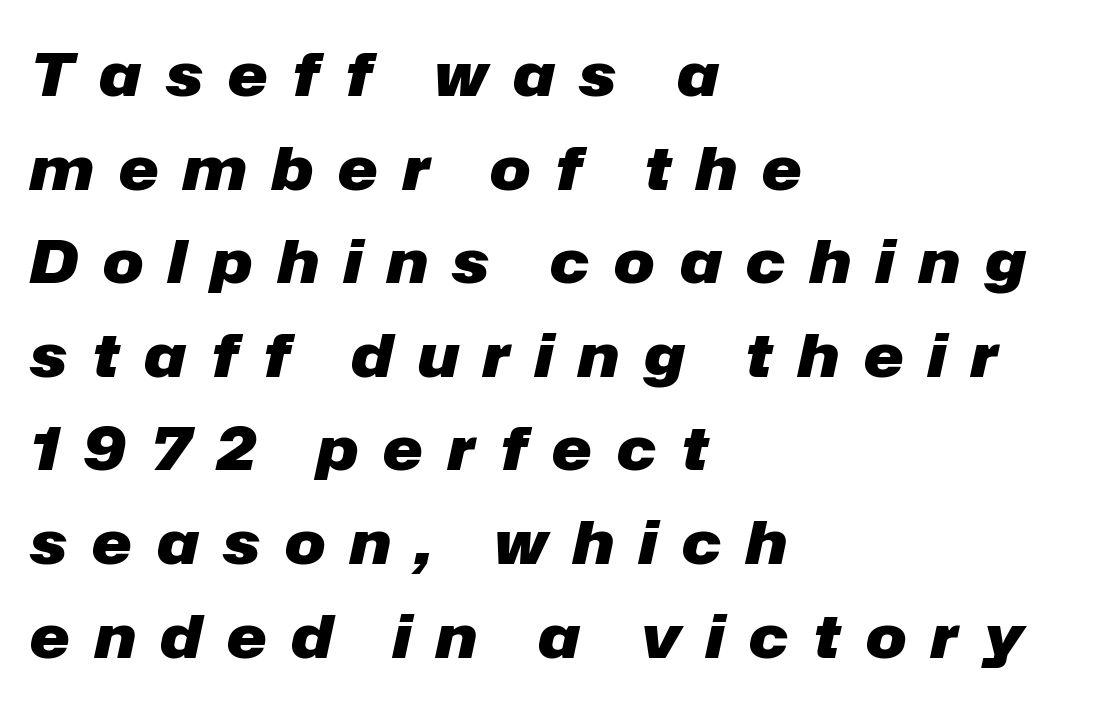
The image shows 60 px heavy type, italic (leaning right); set left-aligned, normal line spacing (1.56x), unusually wide letter spacing (+0.42 em), not underlined; low stroke contrast and a medium x-height.
